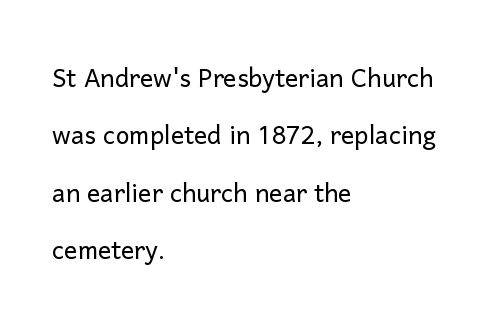
The image shows 33 px light sans-serif type, upright; set left-aligned, line spacing 1.74x, normal letter spacing, not underlined; low stroke contrast and a medium x-height.
